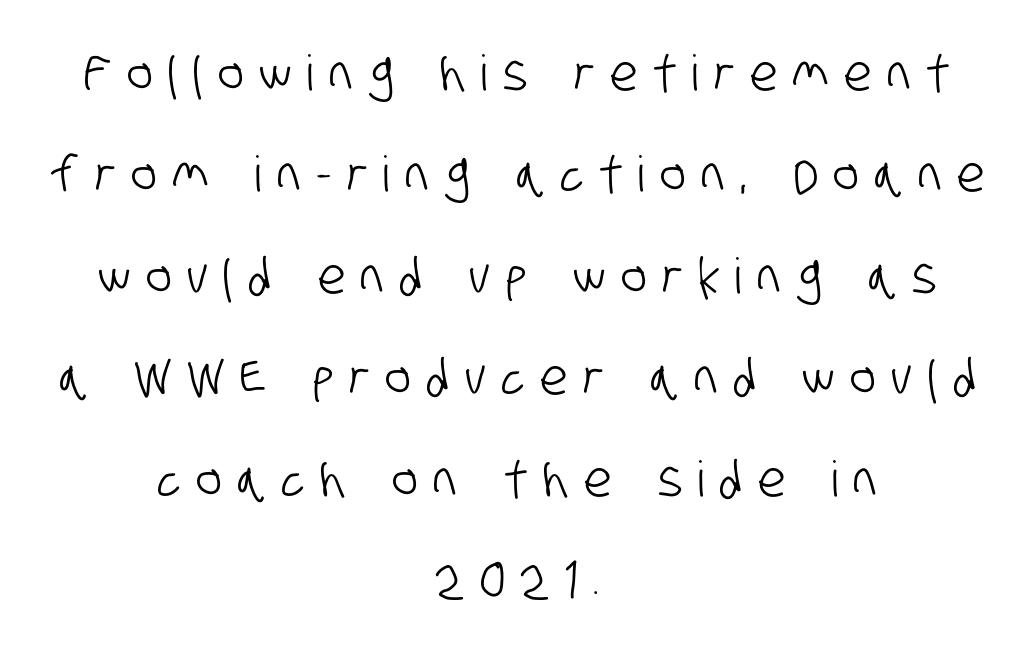
{"serif": "no", "width": "condensed", "stroke_contrast": "low", "x_height": "large", "monospaced": "no", "underline": "no", "align": "center", "line_spacing": "loose", "line_spacing_ratio": 2.07, "letter_spacing": "wide", "letter_spacing_em": 0.32, "glyph_px": 49}
